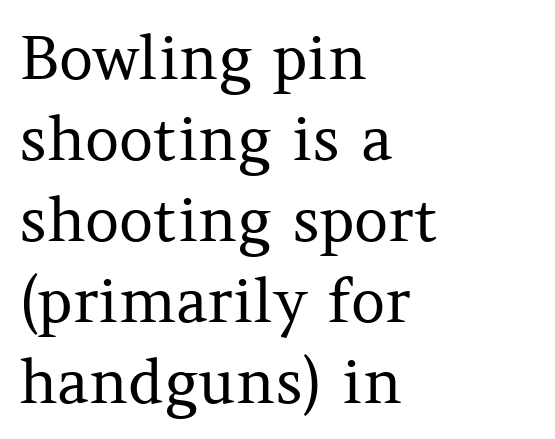
{"serif": "yes", "italic": "no", "bold": "no", "weight": "regular", "width": "normal", "stroke_contrast": "medium", "x_height": "medium", "monospaced": "no", "underline": "no", "align": "left", "line_spacing": "normal", "line_spacing_ratio": 1.35, "letter_spacing": "normal", "letter_spacing_em": 0.0, "glyph_px": 60}
